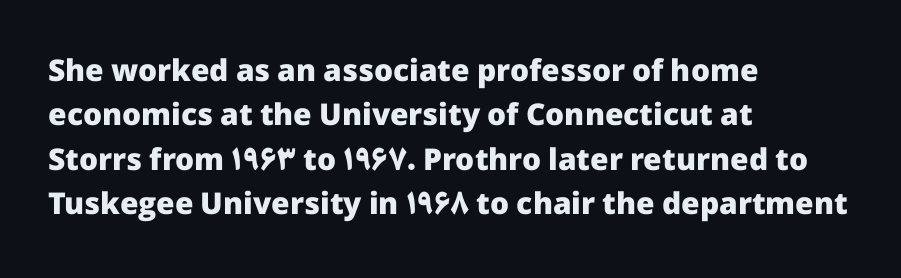
The image shows 30 px heavy sans-serif type, upright; set left-aligned, normal line spacing (1.48x), normal letter spacing, not underlined; low stroke contrast and a medium x-height.
